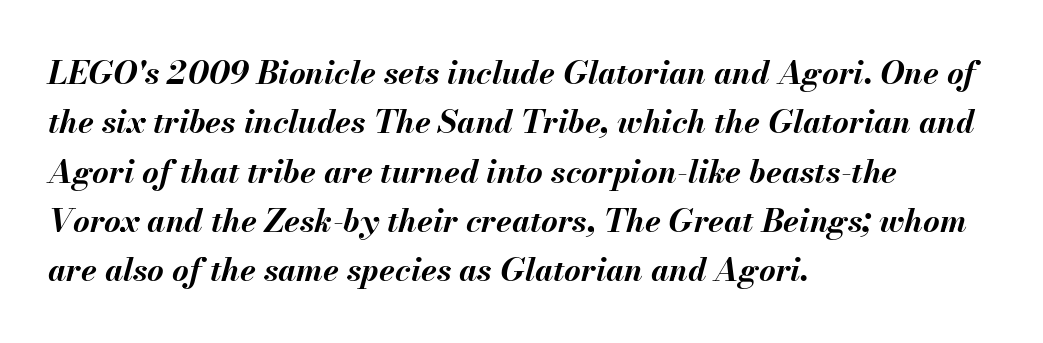
A classic flush-left, rag-right setting is used for this passage. The letters are bold, with thick, heavy strokes. The letterforms sit shoulder to shoulder at normal distance. Each new line begins a customary step beneath the previous one. The foot of each line stays bare and open. The letters are slanted; this is an italic face.
